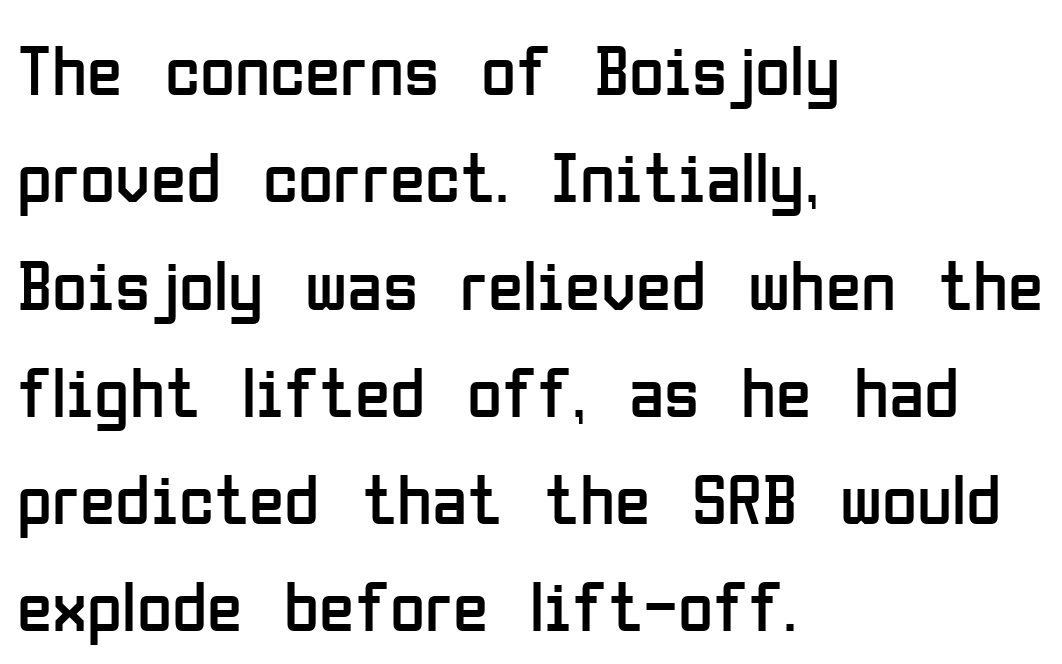
The image shows 72 px regular-weight, condensed sans-serif type, upright; set left-aligned, normal line spacing (1.49x), normal letter spacing, not underlined; low stroke contrast and a medium x-height.
